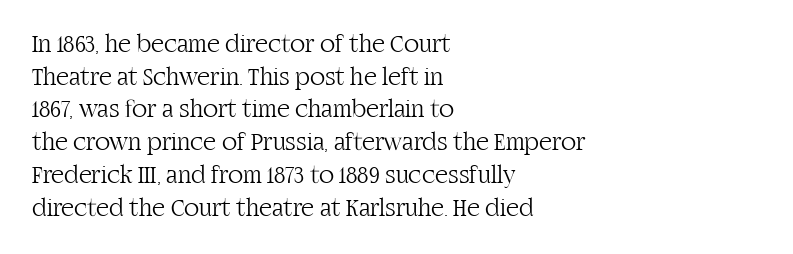
What's the leading like? Ordinary, nothing unusual. The passage shown has conventional tracking throughout. The typography opts for an upright posture over an oblique one. The passage is arranged the way most books set body copy — flush left.
